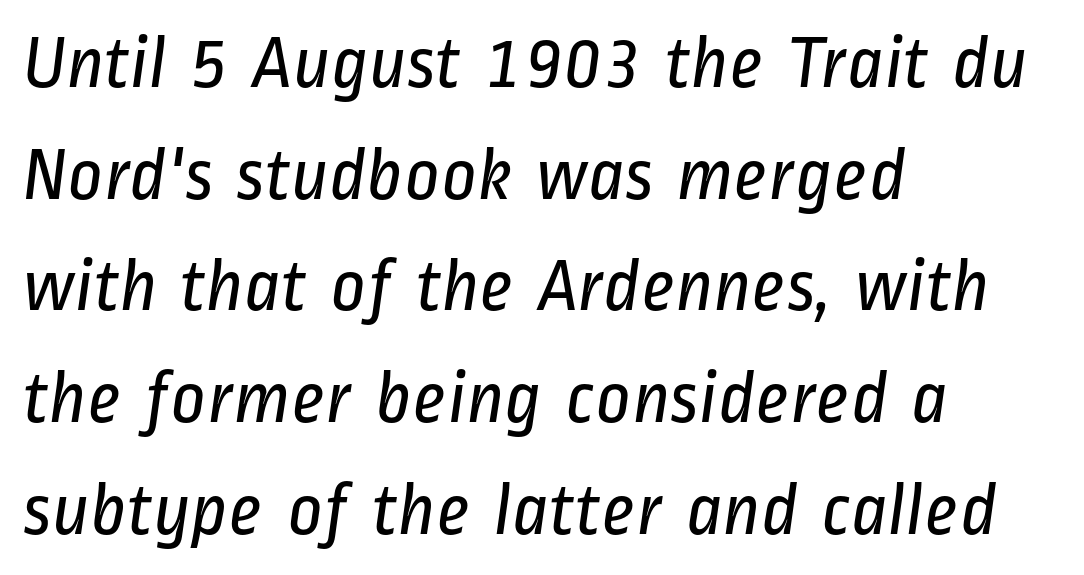
The image shows 76 px regular-weight, condensed sans-serif type; set left-aligned, normal line spacing (1.47x), normal letter spacing, not underlined; low stroke contrast and a medium x-height.
